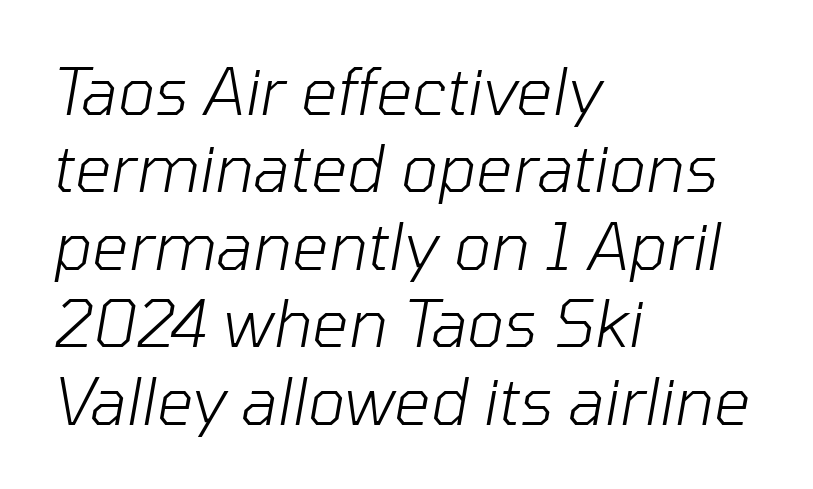
Q: Is the text bold? A: No.
Q: Is the text italic (slanted)? A: Yes, it leans right by about 10 degrees.
Q: Is the text underlined? A: No.
Q: How is the paragraph aligned? A: Left-aligned.
Q: Is the spacing between letters normal or unusually wide? A: Normal.
Q: Width (condensed, normal, or wide)? A: Normal.
Q: Stroke contrast? A: Low.
Q: x-height? A: Medium.
Q: Monospaced? A: No.
